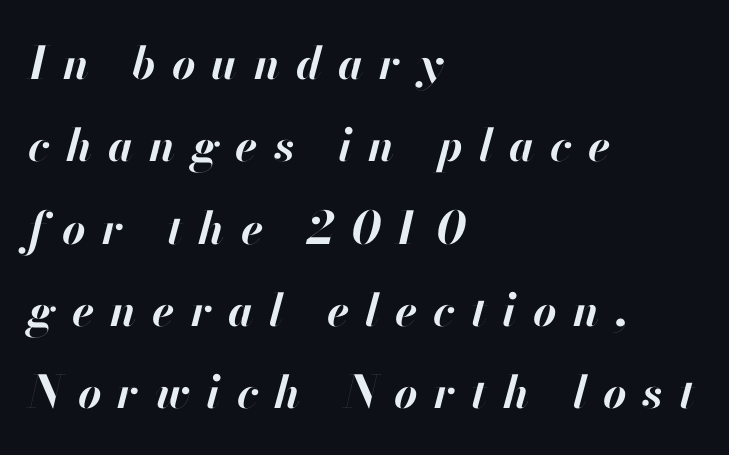
In terms of weight, the rendering is a true, heavy bold. The zone under the glyphs is completely vacant. The letters advance in unequal steps, a hallmark of proportional type. The whole block is typeset with a tilt.
